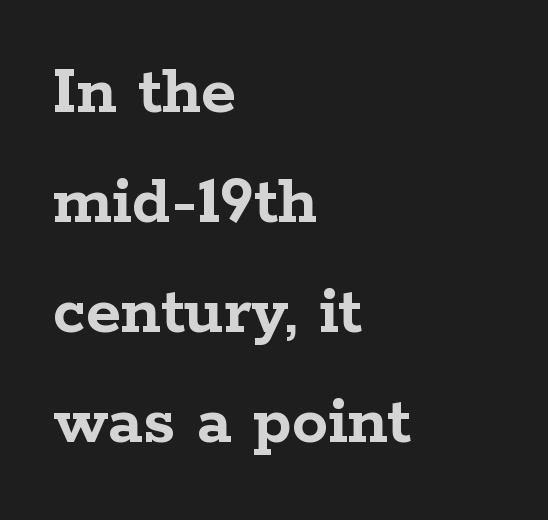
{"serif": "yes", "italic": "no", "bold": "yes", "weight": "semibold", "width": "wide", "stroke_contrast": "low", "x_height": "medium", "monospaced": "no", "underline": "no", "align": "left", "line_spacing": "normal", "line_spacing_ratio": 1.53, "letter_spacing": "normal", "letter_spacing_em": 0.0, "glyph_px": 72}
